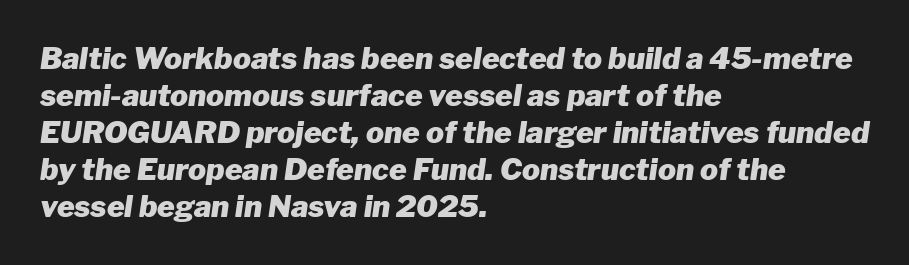
{"italic": "yes", "lean": "right", "slant_degrees": 8, "bold": "yes", "weight": "heavy", "width": "normal", "stroke_contrast": "low", "x_height": "medium", "monospaced": "no", "underline": "no", "align": "left", "line_spacing_ratio": 1.23, "letter_spacing": "normal", "letter_spacing_em": 0.0, "glyph_px": 30}
